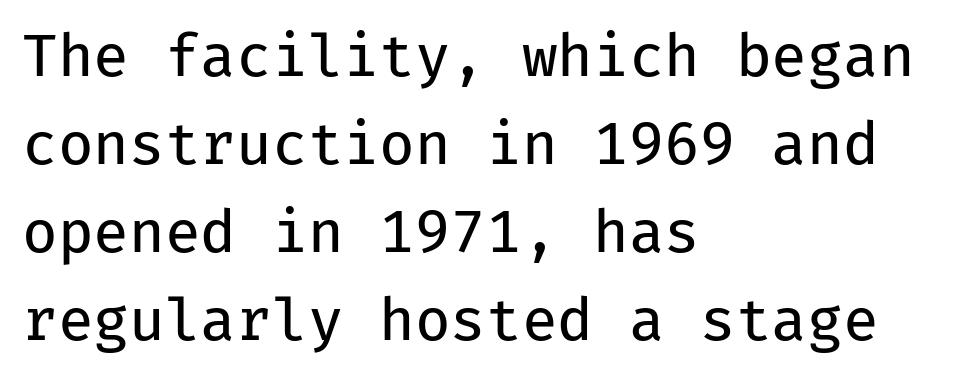
Q: Is the text bold? A: No.
Q: Is the text italic (slanted)? A: No, it is upright.
Q: Is the typeface a serif or a sans-serif typeface? A: Sans-serif.
Q: Is the text underlined? A: No.
Q: How is the paragraph aligned? A: Left-aligned.
Q: Is the spacing between letters normal or unusually wide? A: Normal.
Q: Is the spacing between lines tight, normal or loose? A: Normal.
Q: Width (condensed, normal, or wide)? A: Normal.
Q: Stroke contrast? A: Low.
Q: x-height? A: Medium.
Q: Monospaced? A: Yes.
